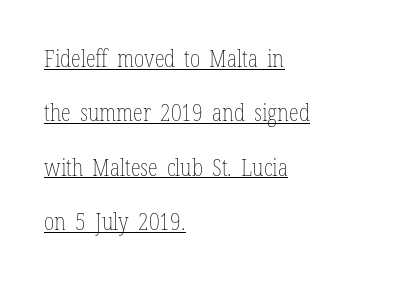
Does a line run under the words? Yes, clearly. Which margin do the lines hug? The left one — the right edge is uneven. You could fit nearly another row in the gap between these rows. Vertical stems look standard width or narrower in stroke. Glyph-to-glyph distance matches everyday printed text. Posture: vertical.
